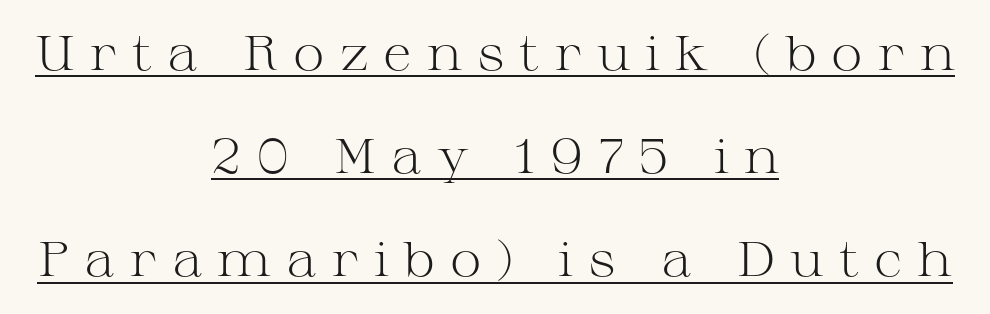
The image shows 48 px light, wide serif type, upright; set centered, loose line spacing (2.15x), unusually wide letter spacing (+0.31 em), underlined; medium stroke contrast and a medium x-height.
